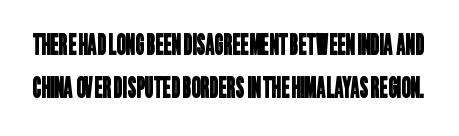
Compared with typical body copy, the letter spacing here is the same. The rendering shows plain stroke endings on the letterforms — a sans-serif design. Notice how descenders clear the ascenders below comfortably — that's standard leading. The strip under each line holds only bare page. Varying glyph widths throughout — classic text-font behaviour.
